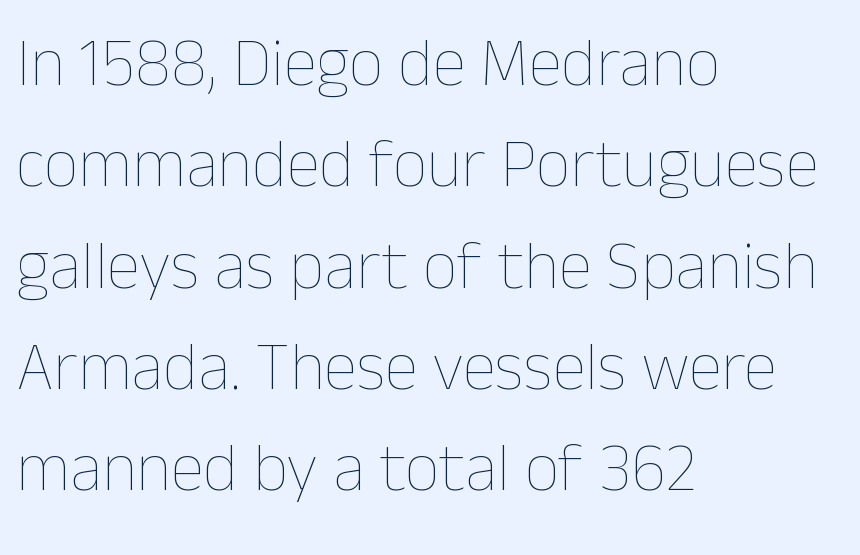
The image shows 68 px thin type, upright; set left-aligned, normal line spacing (1.49x), normal letter spacing, not underlined; low stroke contrast and a medium x-height.
